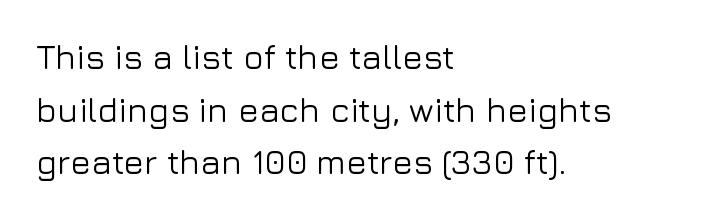
The image shows 34 px sans-serif type, upright; set left-aligned, normal line spacing (1.55x), normal letter spacing, not underlined; low stroke contrast and a medium x-height.
